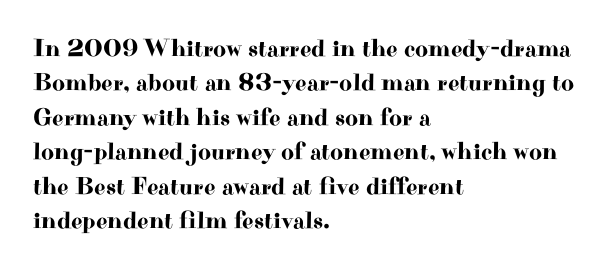
The image shows 25 px text type, upright; set left-aligned, normal line spacing (1.38x), normal letter spacing, not underlined.
